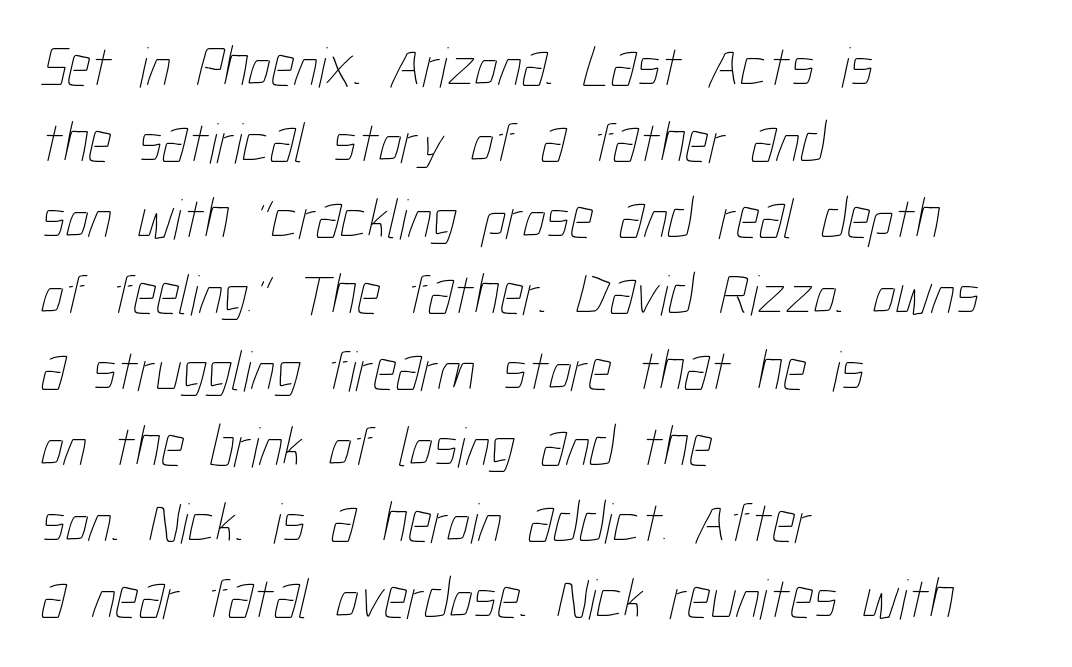
Q: Is the text bold? A: No.
Q: Is the text underlined? A: No.
Q: How is the paragraph aligned? A: Left-aligned.
Q: Is the spacing between letters normal or unusually wide? A: Normal.
Q: Is the spacing between lines tight, normal or loose? A: Normal.
Q: Width (condensed, normal, or wide)? A: Condensed.
Q: Stroke contrast? A: Low.
Q: x-height? A: Medium.
Q: Monospaced? A: No.
